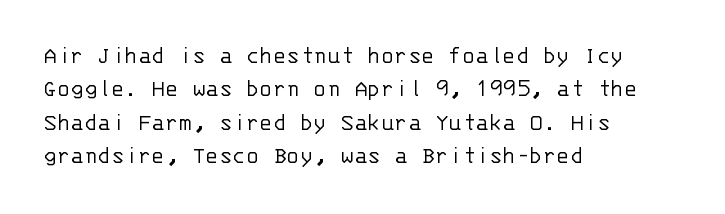
{"italic": "no", "bold": "no", "underline": "no", "align": "left", "line_spacing": "normal", "line_spacing_ratio": 1.34, "letter_spacing": "normal", "letter_spacing_em": 0.0, "glyph_px": 25}
